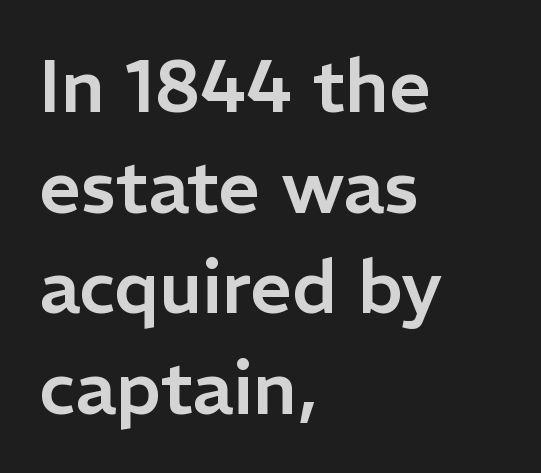
{"serif": "no", "italic": "no", "width": "normal", "stroke_contrast": "low", "x_height": "medium", "monospaced": "no", "underline": "no", "align": "left", "line_spacing": "normal", "line_spacing_ratio": 1.36, "letter_spacing": "normal", "letter_spacing_em": 0.0, "glyph_px": 74}
